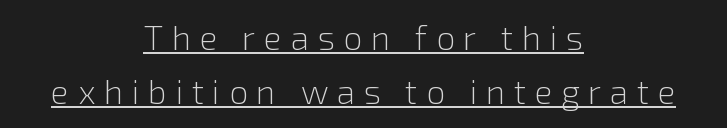
The image shows 34 px light sans-serif type, upright; set centered, normal line spacing (1.59x), unusually wide letter spacing (+0.25 em), underlined; low stroke contrast and a medium x-height.
